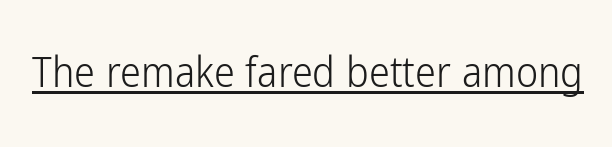
Think standard paragraph weight, or any step lighter than that. The horizontal fit of the characters is conventional and even. In terms of posture, this sample is upright. The rendering uses natural spacing where letterforms have individual widths. Beneath each row of characters lies a ruled line. Does the type have serifs? No, each stem ends abruptly.
